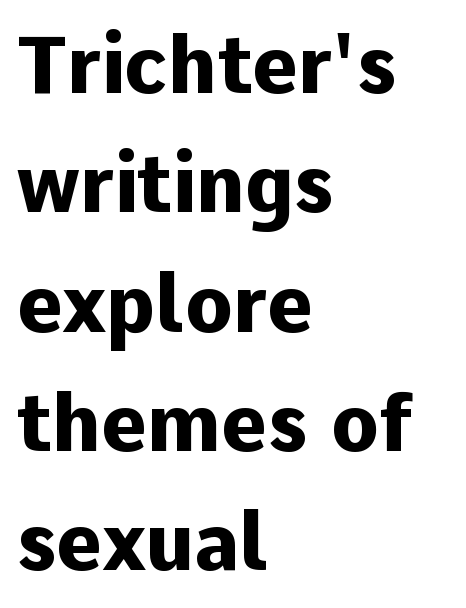
The image shows 79 px heavy sans-serif type, upright; set left-aligned, normal line spacing (1.51x), normal letter spacing, not underlined; low stroke contrast and a medium x-height.
